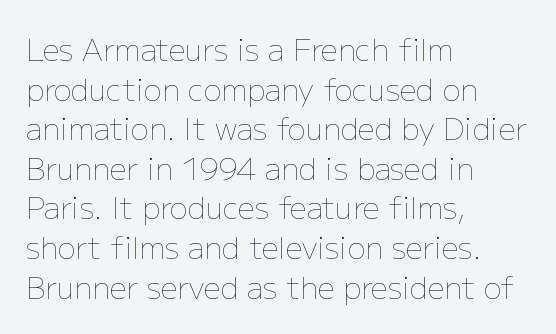
Is the stroke heavy? The answer is a plain regular-or-lighter. The glyphs are unaccompanied by any horizontal stroke below them. The rendering uses natural spacing where letterforms have individual widths. Is the letter spacing exaggerated? No — it looks like the ordinary default. The designer left line spacing at the default.
